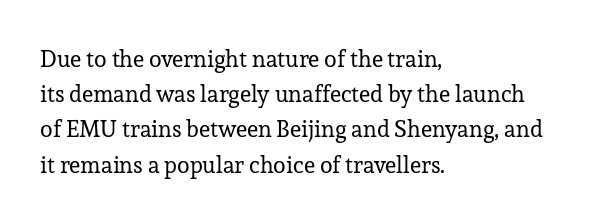
A typesetter would call this leading conventional body-copy spacing. Casual observation: everything's shoved over to the left. Counters stay open thanks to moderate or lighter strokes. The lettering stays uniformly vertical, giving the passage a roman look. No extra tracking has been applied to these lines. The gap between lines stays unmarked.
